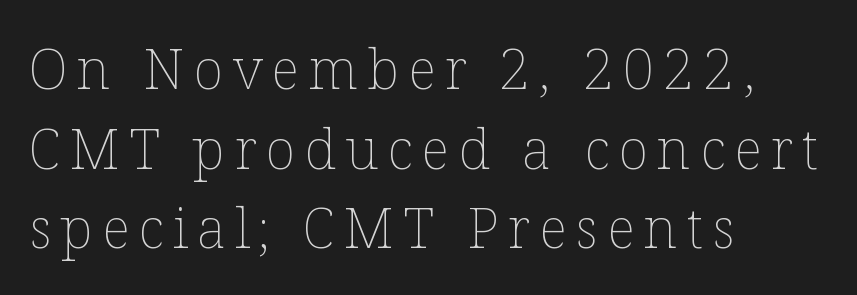
Q: Is the text bold? A: No.
Q: Is the text italic (slanted)? A: No, it is upright.
Q: Is the text underlined? A: No.
Q: How is the paragraph aligned? A: Left-aligned.
Q: Is the spacing between lines tight, normal or loose? A: Normal.
Q: Width (condensed, normal, or wide)? A: Normal.
Q: Stroke contrast? A: Low.
Q: x-height? A: Medium.
Q: Monospaced? A: No.
